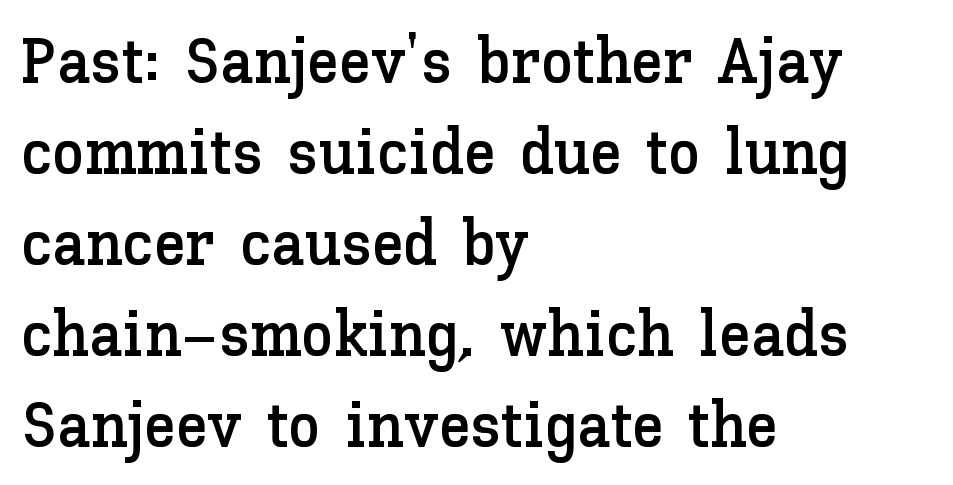
{"italic": "no", "width": "normal", "stroke_contrast": "low", "x_height": "medium", "monospaced": "no", "underline": "no", "align": "left", "line_spacing": "normal", "line_spacing_ratio": 1.4, "letter_spacing": "normal", "letter_spacing_em": 0.0, "glyph_px": 65}
